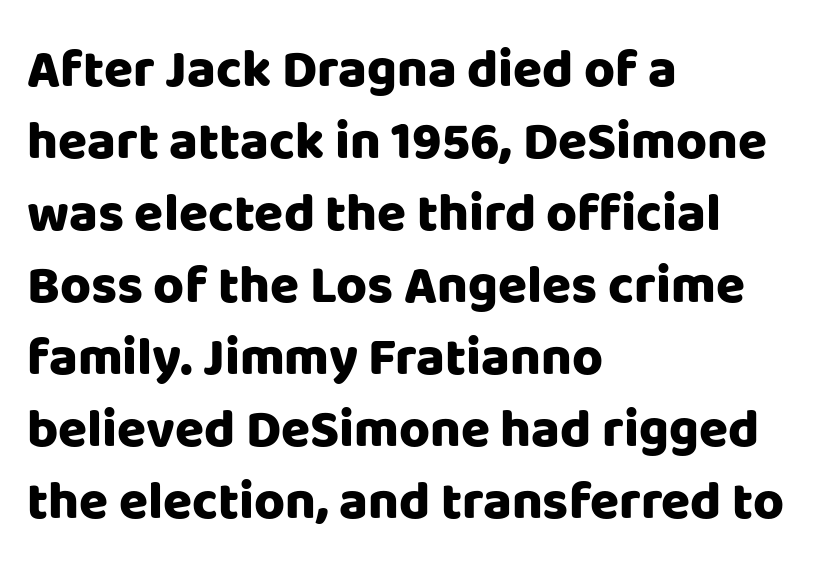
Q: Is the text bold? A: Yes.
Q: Is the text italic (slanted)? A: No, it is upright.
Q: Is the typeface a serif or a sans-serif typeface? A: Sans-serif.
Q: Is the text underlined? A: No.
Q: How is the paragraph aligned? A: Left-aligned.
Q: Is the spacing between letters normal or unusually wide? A: Normal.
Q: Is the spacing between lines tight, normal or loose? A: Normal.
Q: Width (condensed, normal, or wide)? A: Normal.
Q: Stroke contrast? A: Low.
Q: x-height? A: Large.
Q: Monospaced? A: No.
